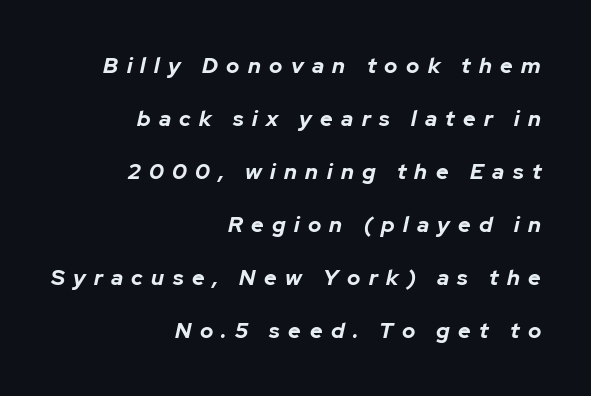
Q: Is the text bold? A: Yes.
Q: Is the text italic (slanted)? A: Yes, it leans right by about 12 degrees.
Q: Is the text underlined? A: No.
Q: How is the paragraph aligned? A: Right-aligned.
Q: Is the spacing between letters normal or unusually wide? A: Unusually wide.
Q: Is the spacing between lines tight, normal or loose? A: Loose.
